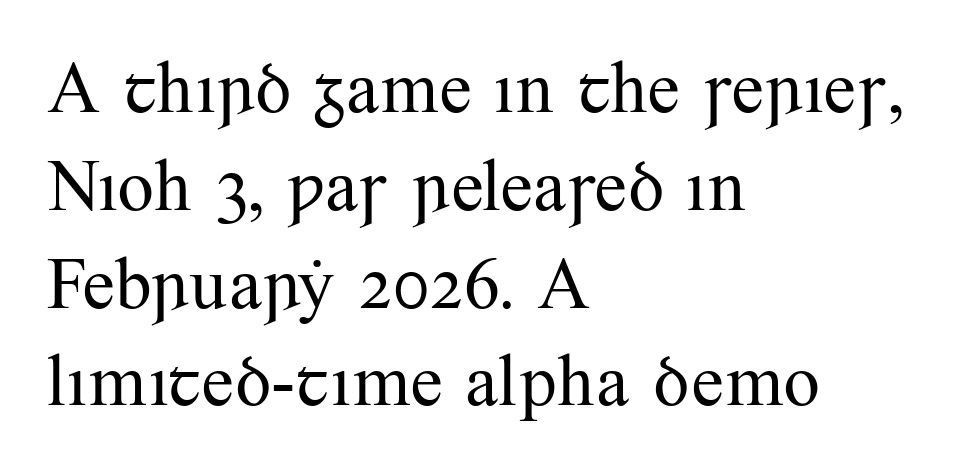
The image shows 73 px regular-weight serif type, upright; set left-aligned, normal line spacing (1.34x), normal letter spacing, not underlined; medium stroke contrast and a small x-height.
